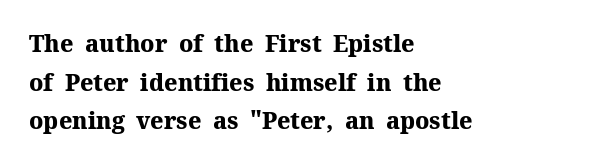
Q: Is the text bold? A: Yes.
Q: Is the text italic (slanted)? A: No, it is upright.
Q: Is the text underlined? A: No.
Q: How is the paragraph aligned? A: Left-aligned.
Q: Is the spacing between letters normal or unusually wide? A: Normal.
Q: Is the spacing between lines tight, normal or loose? A: Normal.
